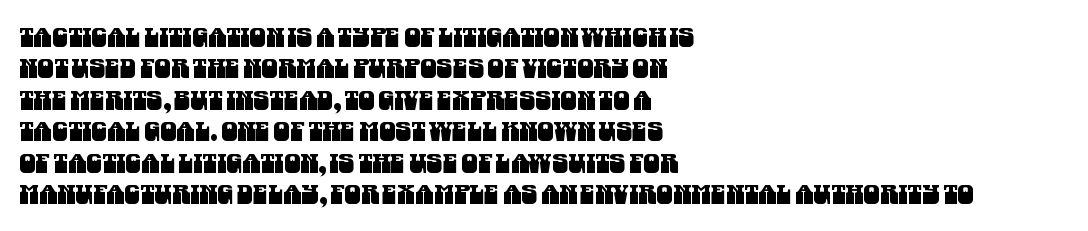
{"underline": "no", "align": "left", "line_spacing_ratio": 1.21, "letter_spacing": "normal", "letter_spacing_em": 0.0, "glyph_px": 26}
